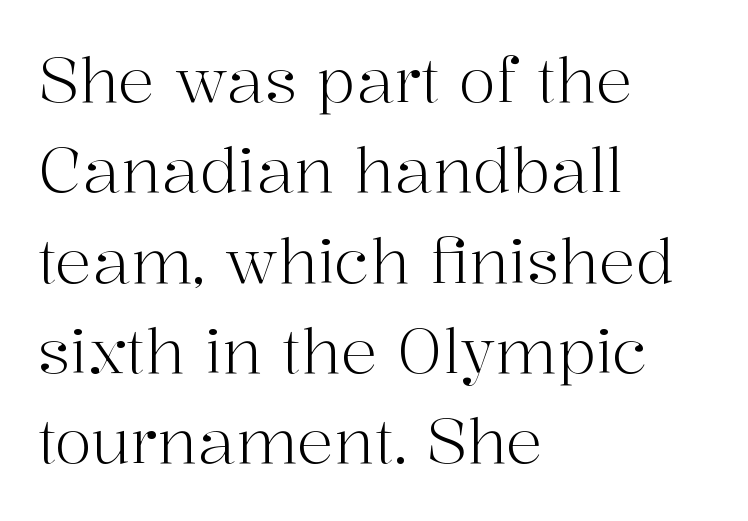
The image shows 61 px light serif type, upright; set left-aligned, normal line spacing (1.48x), normal letter spacing, not underlined; high stroke contrast and a medium x-height.
